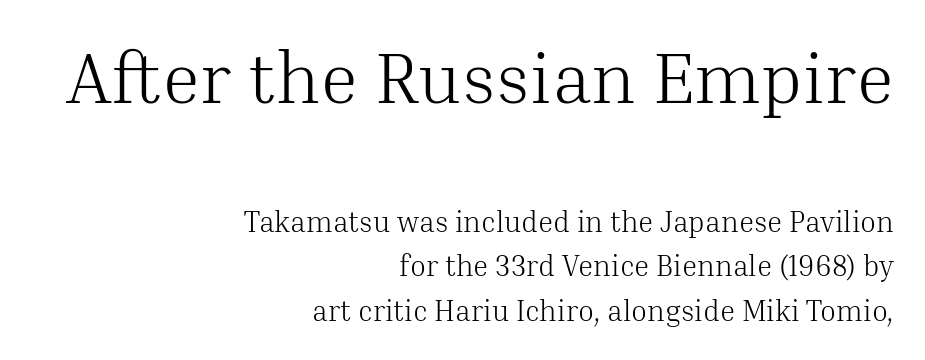
Proportional: the letters do not fall into vertical columns. Alignment: flush right. Rendered with straight, roman letterforms. Lines of text with bare space underneath.
